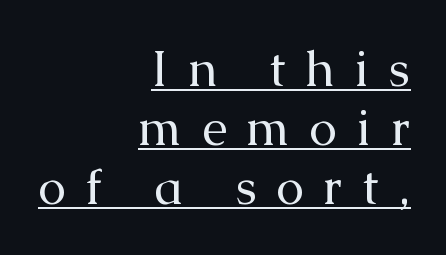
Underlined type. The passage shown is typed in a proportional face where columns would drift. Bold? No — there's no thickening of the strokes. The letters carry serifs — small finishing strokes at the ends of their stems.
